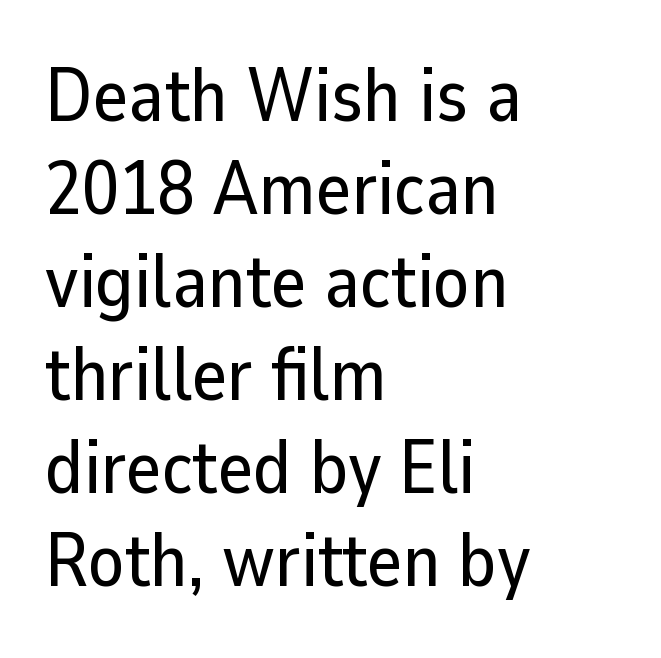
Q: Is the text italic (slanted)? A: No, it is upright.
Q: Is the typeface a serif or a sans-serif typeface? A: Sans-serif.
Q: Is the text underlined? A: No.
Q: How is the paragraph aligned? A: Left-aligned.
Q: Is the spacing between letters normal or unusually wide? A: Normal.
Q: Width (condensed, normal, or wide)? A: Normal.
Q: Stroke contrast? A: Low.
Q: x-height? A: Medium.
Q: Monospaced? A: No.
